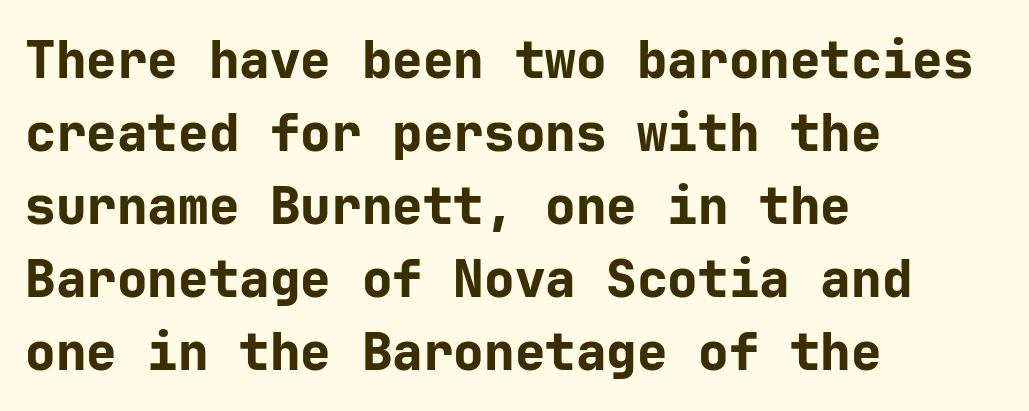
Beneath every word, the page is bare. Letterform terminals end flat and unadorned throughout the passage. What stands out about the letter spacing? Nothing — it is the standard amount. Typographic density is high because the face is bold. A typesetter would mark this as roman, not italic. How would I describe the line gaps? Plain and ordinary.
